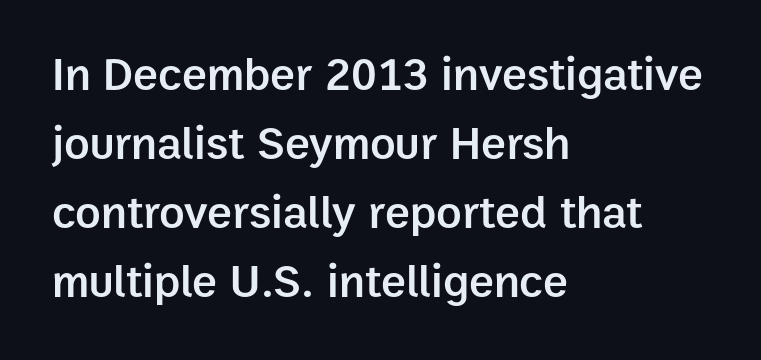
{"serif": "no", "italic": "no", "bold": "semi", "weight": "semibold", "width": "normal", "stroke_contrast": "low", "x_height": "medium", "monospaced": "no", "underline": "no", "align": "left", "line_spacing": "normal", "line_spacing_ratio": 1.47, "letter_spacing": "normal", "letter_spacing_em": 0.0, "glyph_px": 47}
